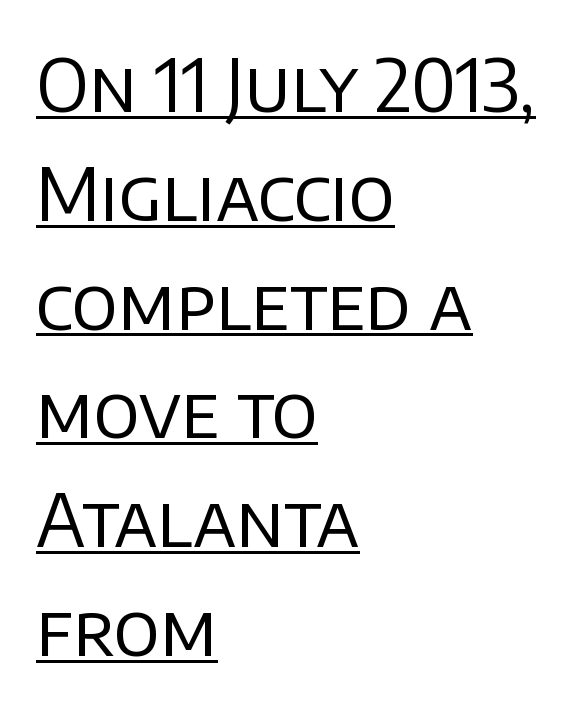
Q: Is the text bold? A: No.
Q: Is the text italic (slanted)? A: No, it is upright.
Q: Is the typeface a serif or a sans-serif typeface? A: Sans-serif.
Q: Is the text underlined? A: Yes.
Q: How is the paragraph aligned? A: Left-aligned.
Q: Is the spacing between letters normal or unusually wide? A: Normal.
Q: Is the spacing between lines tight, normal or loose? A: Normal.
Q: Width (condensed, normal, or wide)? A: Normal.
Q: Stroke contrast? A: Low.
Q: x-height? A: Large.
Q: Monospaced? A: No.
